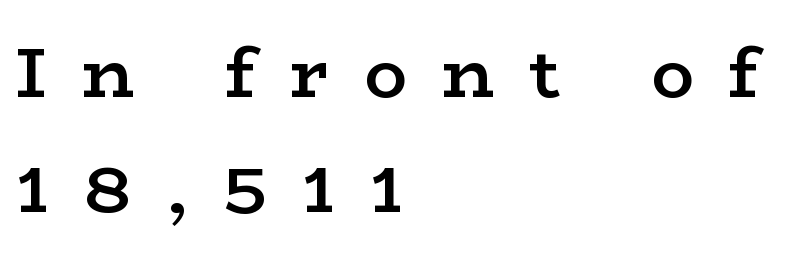
Q: Is the text bold? A: Semi-bold.
Q: Is the text italic (slanted)? A: No, it is upright.
Q: Is the typeface a serif or a sans-serif typeface? A: Serif.
Q: Is the text underlined? A: No.
Q: How is the paragraph aligned? A: Left-aligned.
Q: Is the spacing between letters normal or unusually wide? A: Unusually wide.
Q: Is the spacing between lines tight, normal or loose? A: Normal.
Q: Width (condensed, normal, or wide)? A: Wide.
Q: Stroke contrast? A: Low.
Q: x-height? A: Medium.
Q: Monospaced? A: No.
